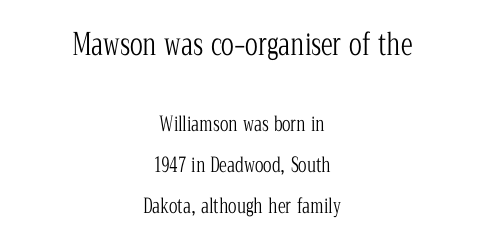
Stroke thickness stays within the range of a standard reading face or lighter. Does the type have serifs? Yes, each stem ends in a small foot. Both edges are ragged and mirror each other, which tells us the setting is centered. These two chunks differ in scale, with the top chunk taking the larger measure.
